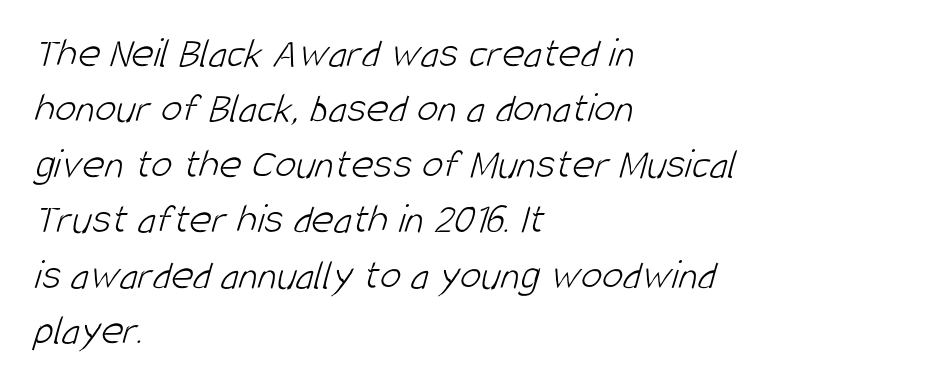
The image shows 43 px light, condensed sans-serif type; set left-aligned, normal line spacing (1.29x), normal letter spacing, not underlined; low stroke contrast and a large x-height.
